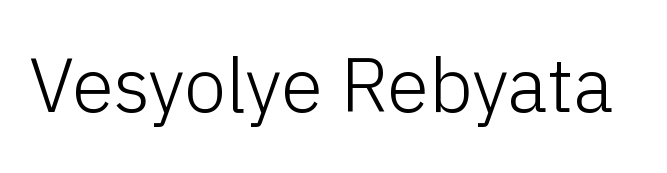
{"serif": "no", "italic": "no", "bold": "no", "weight": "light", "width": "normal", "stroke_contrast": "low", "x_height": "medium", "monospaced": "no", "underline": "no", "letter_spacing": "normal", "letter_spacing_em": 0.0, "glyph_px": 76}
